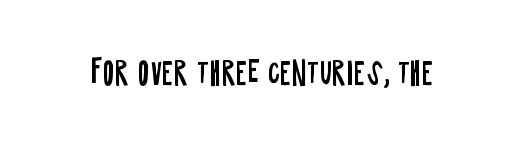
The image shows 31 px regular-weight, condensed sans-serif type, upright; set normal letter spacing, not underlined; low stroke contrast and a large x-height.
